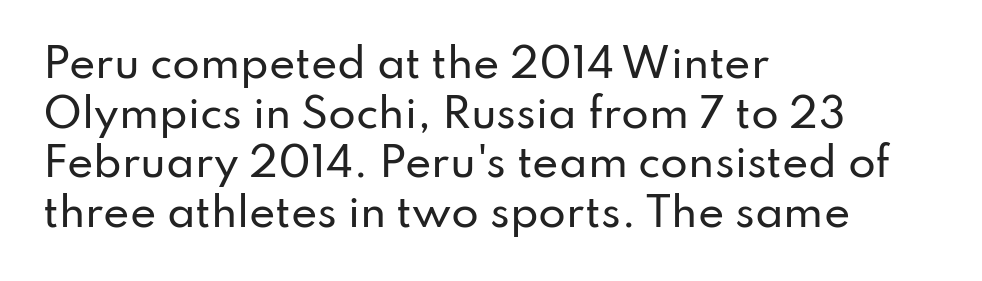
The image shows 40 px sans-serif type, upright; set left-aligned, line spacing 1.24x, normal letter spacing, not underlined; low stroke contrast and a small x-height.
